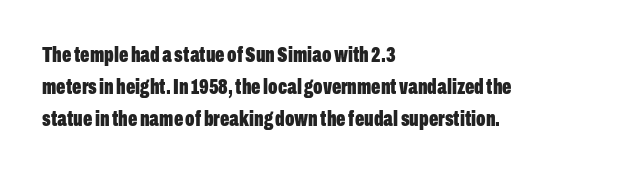
{"italic": "no", "bold": "yes", "underline": "no", "align": "left", "line_spacing": "normal", "line_spacing_ratio": 1.45, "letter_spacing": "normal", "letter_spacing_em": 0.0, "glyph_px": 22}
